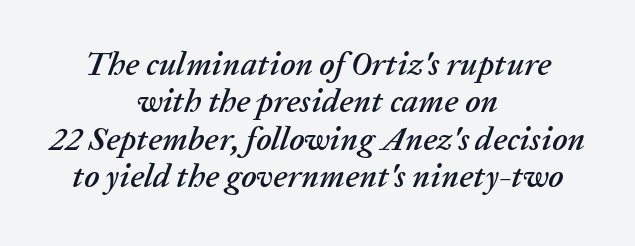
Note the varied advance widths — an 'i' is clearly narrower than an 'm'. This rendering leaves character spacing at its baseline value. Bare-footed words on every line. Alignment: centered.
